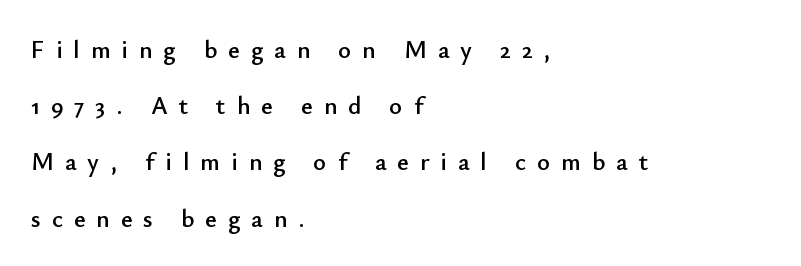
The image shows 25 px text type, upright; set left-aligned, loose line spacing (2.25x), unusually wide letter spacing (+0.44 em), not underlined.
